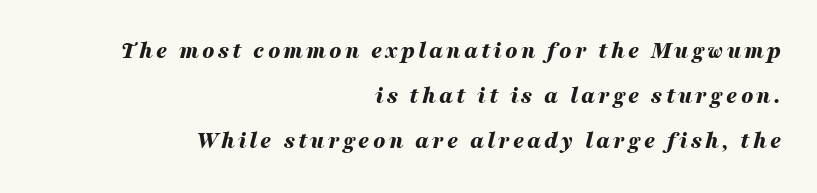
{"italic": "yes", "lean": "right", "slant_degrees": 16, "bold": "yes", "underline": "no", "align": "right", "line_spacing_ratio": 1.88, "glyph_px": 24}
